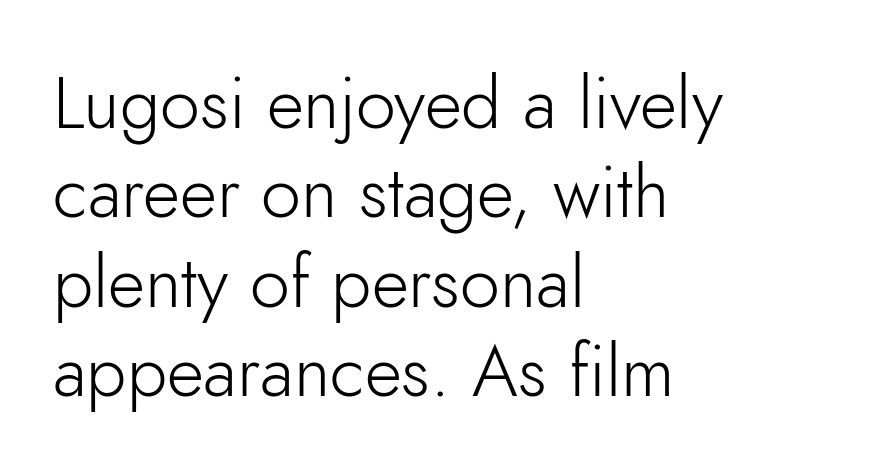
{"serif": "no", "italic": "no", "bold": "no", "weight": "light", "width": "normal", "stroke_contrast": "low", "x_height": "small", "monospaced": "no", "underline": "no", "align": "left", "line_spacing_ratio": 1.24, "letter_spacing": "normal", "letter_spacing_em": 0.0, "glyph_px": 72}
